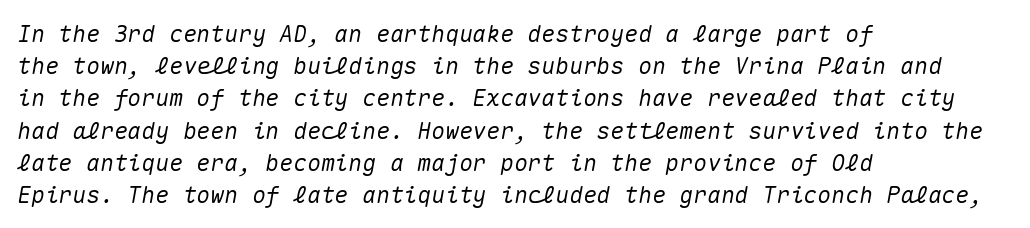
Descenders hang freely into open space. Honestly, the letter spacing is just normal — you wouldn't notice it. Notice how descenders clear the ascenders below comfortably — that's standard leading. These lines are set flush left with a ragged right edge.
